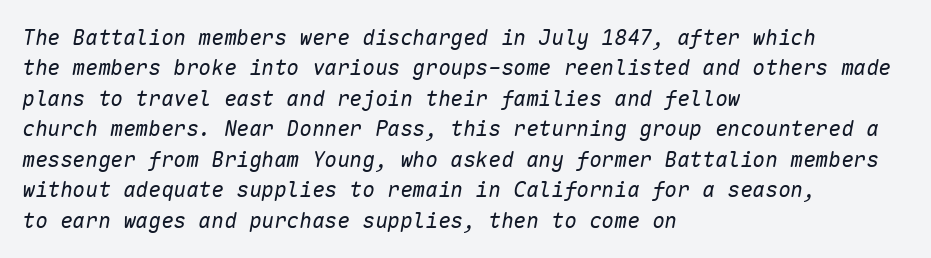
{"italic": "yes", "lean": "right", "slant_degrees": 10, "bold": "no", "underline": "no", "align": "left", "line_spacing": "normal", "line_spacing_ratio": 1.45, "letter_spacing": "normal", "letter_spacing_em": 0.0, "glyph_px": 21}
